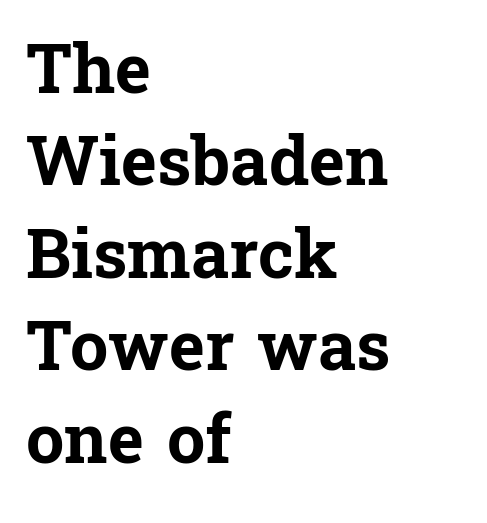
The passage is arranged the way most books set body copy — flush left. Serif or sans? Serif — the stroke terminals have little feet. Note the varied advance widths — an 'i' is clearly narrower than an 'm'. You'd pick this weight for a headline — it's a proper bold. Just letters on the line, the space beneath them empty. There is no visible air inserted between adjacent glyphs.
